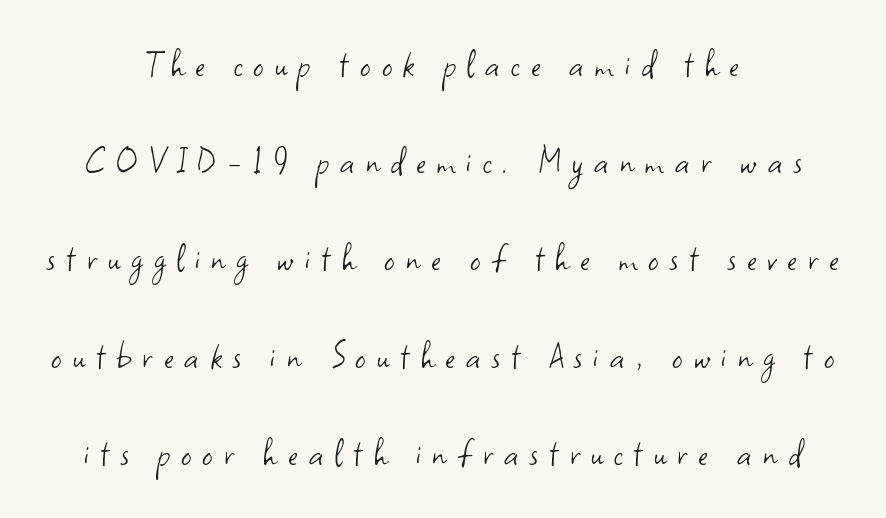
The image shows 41 px light sans-serif type; set centered, loose line spacing (2.37x), unusually wide letter spacing (+0.27 em), not underlined; low stroke contrast and a small x-height.
